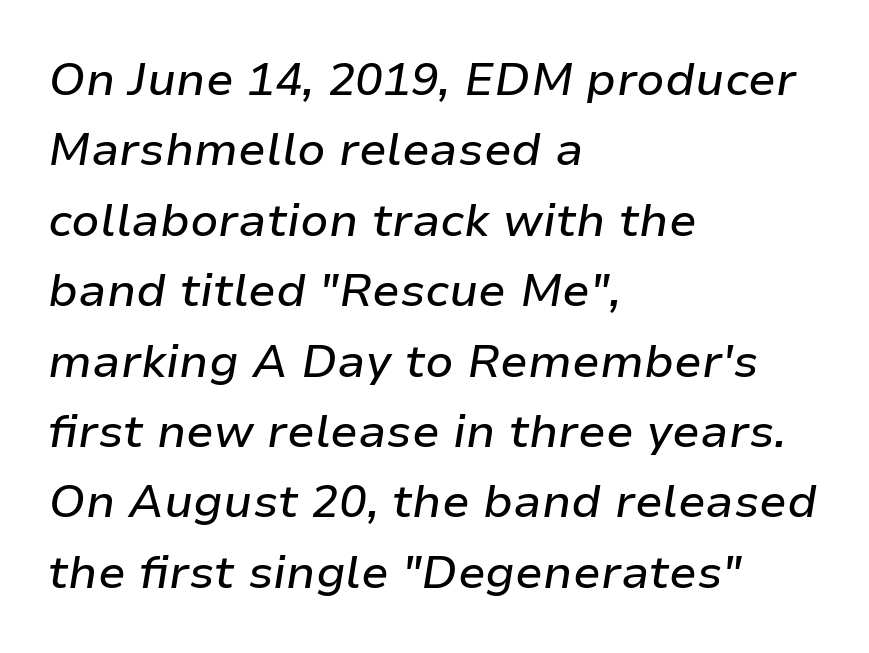
{"italic": "yes", "lean": "right", "slant_degrees": 9, "width": "normal", "stroke_contrast": "low", "x_height": "medium", "monospaced": "no", "underline": "no", "align": "left", "line_spacing": "normal", "line_spacing_ratio": 1.53, "letter_spacing": "normal", "letter_spacing_em": 0.0, "glyph_px": 46}
